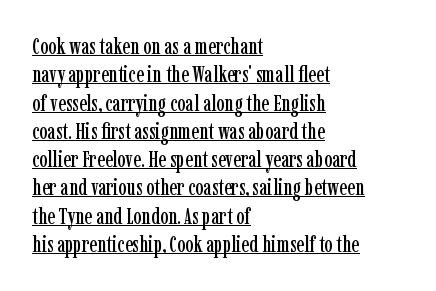
Q: Is the text italic (slanted)? A: No, it is upright.
Q: Is the text underlined? A: Yes.
Q: How is the paragraph aligned? A: Left-aligned.
Q: Is the spacing between letters normal or unusually wide? A: Normal.
